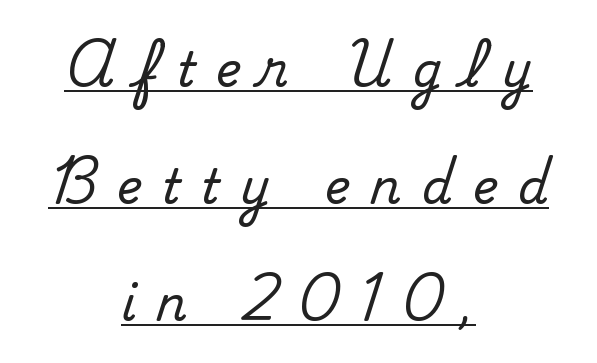
The image shows 48 px serif type; set centered, loose line spacing (2.44x), unusually wide letter spacing (+0.42 em), underlined; medium stroke contrast and a small x-height.
